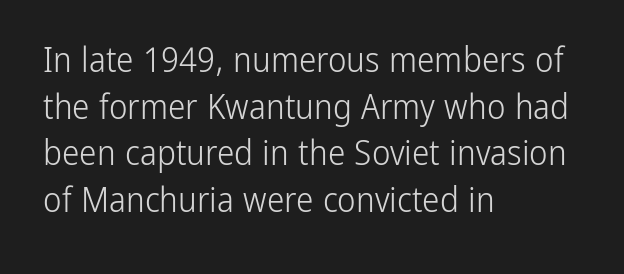
{"serif": "no", "italic": "no", "bold": "no", "weight": "light", "width": "condensed", "stroke_contrast": "low", "x_height": "medium", "monospaced": "no", "underline": "no", "align": "left", "line_spacing": "normal", "line_spacing_ratio": 1.33, "letter_spacing": "normal", "letter_spacing_em": 0.0, "glyph_px": 35}
